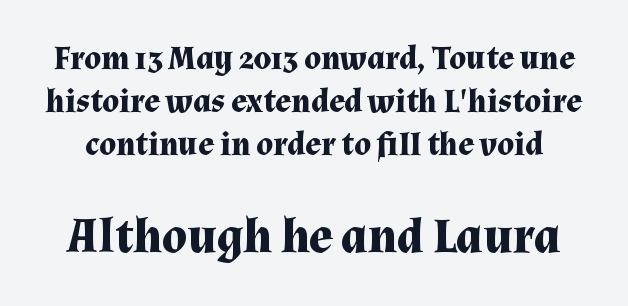
{"serif": "yes", "italic": "no", "bold": "yes", "weight": "bold", "width": "normal", "stroke_contrast": "medium", "x_height": "medium", "monospaced": "no", "underline": "no", "line_spacing": "normal", "line_spacing_ratio": 1.3, "letter_spacing": "normal", "letter_spacing_em": 0.0, "larger_block": "second", "size_ratio": 1.48, "glyph_px": 49}
